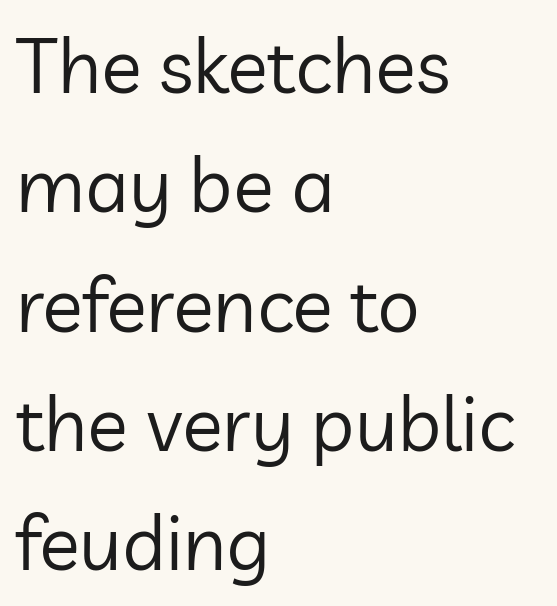
Q: Is the text bold? A: No.
Q: Is the text italic (slanted)? A: No, it is upright.
Q: Is the typeface a serif or a sans-serif typeface? A: Sans-serif.
Q: Is the text underlined? A: No.
Q: How is the paragraph aligned? A: Left-aligned.
Q: Is the spacing between letters normal or unusually wide? A: Normal.
Q: Is the spacing between lines tight, normal or loose? A: Normal.
Q: Width (condensed, normal, or wide)? A: Normal.
Q: Stroke contrast? A: Low.
Q: x-height? A: Medium.
Q: Monospaced? A: No.
